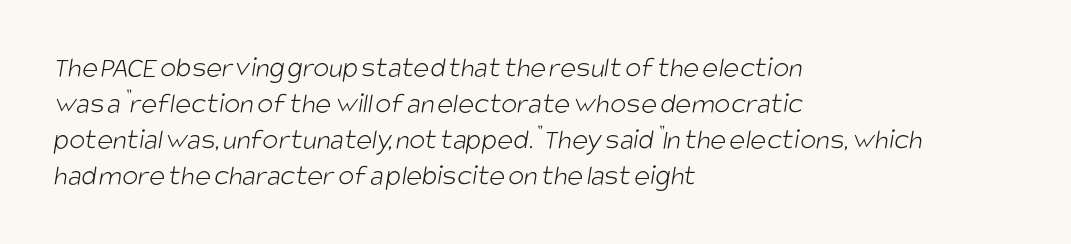
The image shows 30 px light, condensed sans-serif type; set left-aligned, line spacing 1.2x, normal letter spacing, not underlined; low stroke contrast and a large x-height.
